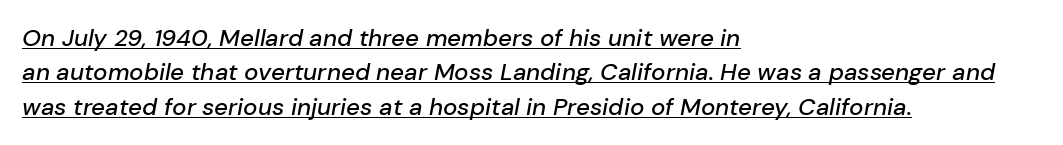
The image shows 24 px text type, italic (leaning right); set left-aligned, normal line spacing (1.43x), normal letter spacing, underlined.
